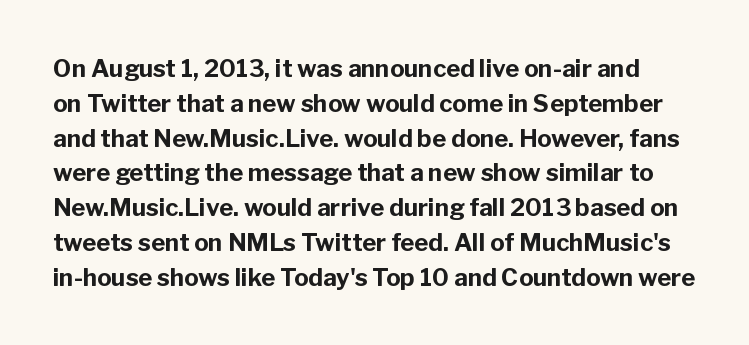
{"italic": "no", "bold": "yes", "underline": "no", "line_spacing": "normal", "line_spacing_ratio": 1.45, "letter_spacing": "normal", "letter_spacing_em": 0.0, "glyph_px": 24}
